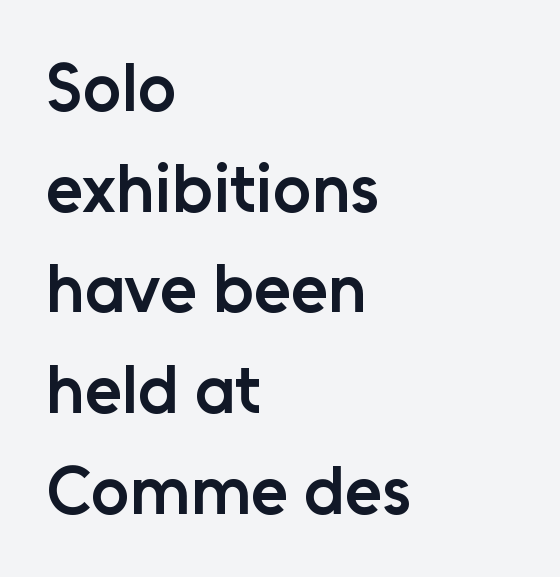
{"serif": "no", "italic": "no", "bold": "semi", "weight": "semibold", "width": "normal", "stroke_contrast": "low", "x_height": "medium", "monospaced": "no", "underline": "no", "align": "left", "line_spacing": "normal", "line_spacing_ratio": 1.48, "letter_spacing": "normal", "letter_spacing_em": 0.0, "glyph_px": 68}
